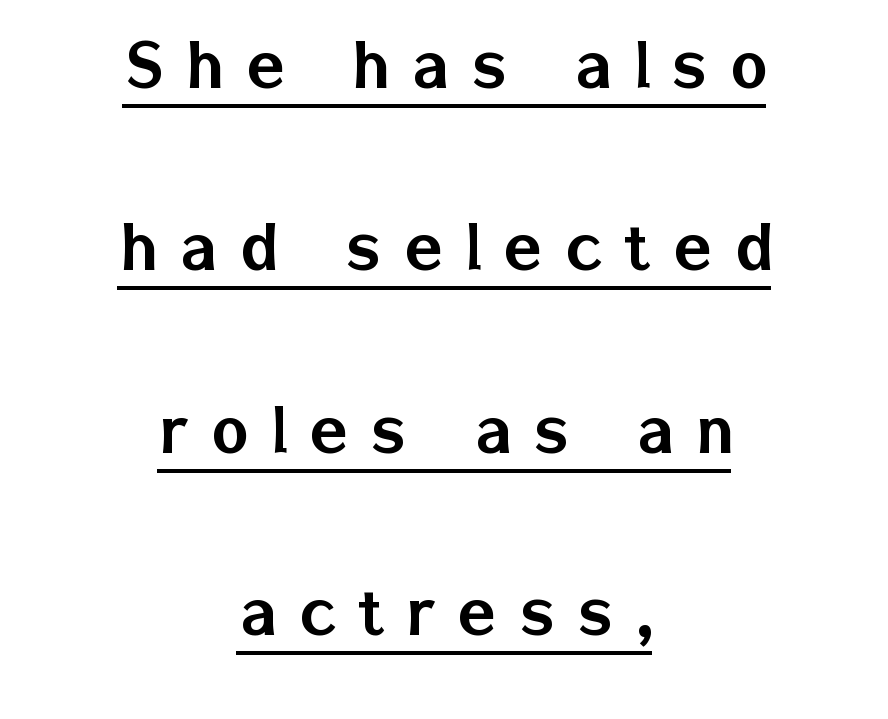
Q: Is the text italic (slanted)? A: No, it is upright.
Q: Is the typeface a serif or a sans-serif typeface? A: Sans-serif.
Q: Is the text underlined? A: Yes.
Q: How is the paragraph aligned? A: Centered.
Q: Is the spacing between letters normal or unusually wide? A: Unusually wide.
Q: Is the spacing between lines tight, normal or loose? A: Loose.
Q: Width (condensed, normal, or wide)? A: Normal.
Q: Stroke contrast? A: Low.
Q: x-height? A: Medium.
Q: Monospaced? A: No.
